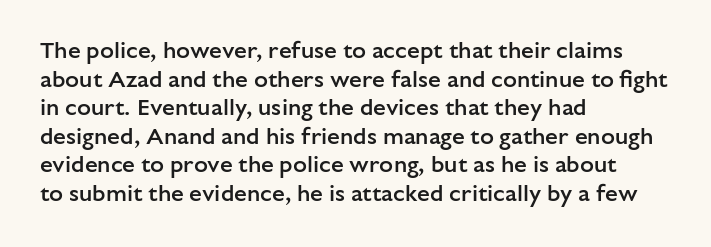
{"italic": "no", "bold": "semi", "underline": "no", "align": "left", "line_spacing_ratio": 1.24, "letter_spacing": "normal", "letter_spacing_em": 0.0, "glyph_px": 23}
